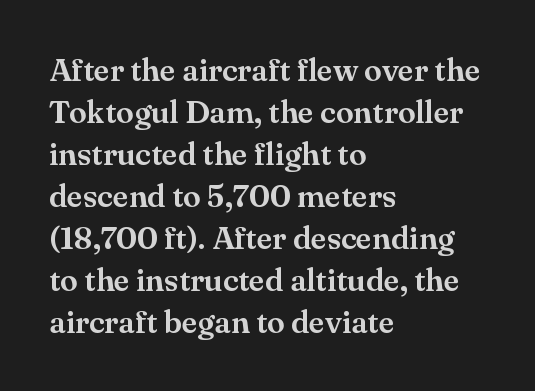
{"serif": "yes", "italic": "no", "width": "normal", "stroke_contrast": "medium", "x_height": "small", "monospaced": "no", "underline": "no", "align": "left", "line_spacing": "normal", "line_spacing_ratio": 1.31, "letter_spacing": "normal", "letter_spacing_em": 0.0, "glyph_px": 32}
